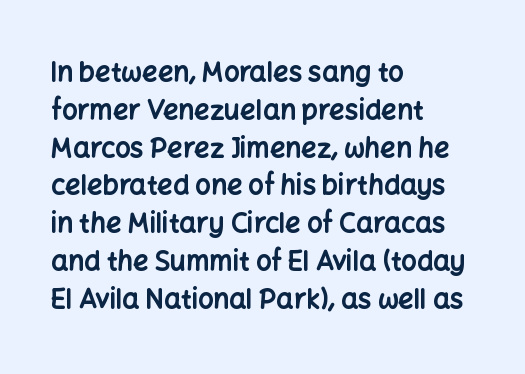
{"italic": "no", "bold": "yes", "underline": "no", "align": "left", "line_spacing": "normal", "line_spacing_ratio": 1.4, "letter_spacing": "normal", "letter_spacing_em": 0.0, "glyph_px": 27}
